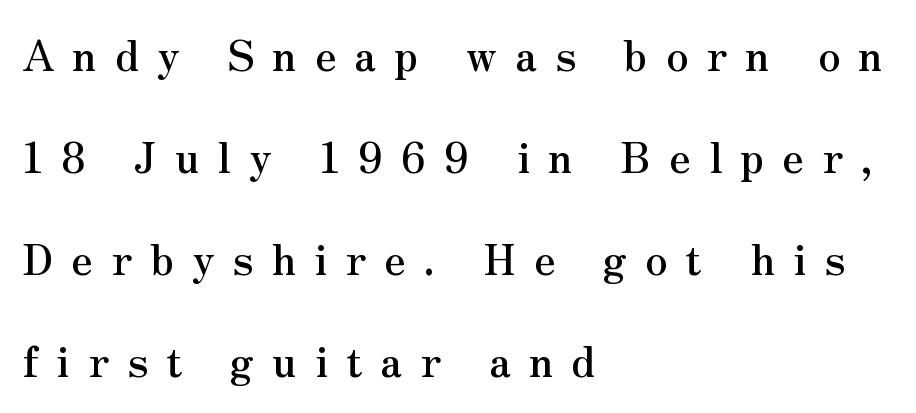
The letters carry serifs — small finishing strokes at the ends of their stems. The rendering anchors every line to the left-hand side. The string is rendered with underlining switched off. The letters stand upright; this is a roman face. Each letter keeps its own natural width here, so spacing adapts to shape.
